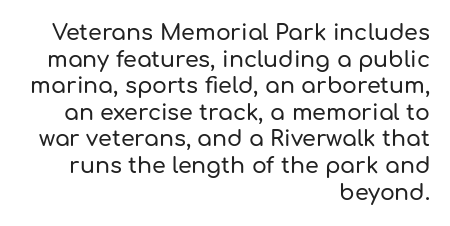
{"italic": "no", "underline": "no", "align": "right", "line_spacing_ratio": 1.21, "letter_spacing": "normal", "letter_spacing_em": 0.0, "glyph_px": 22}
